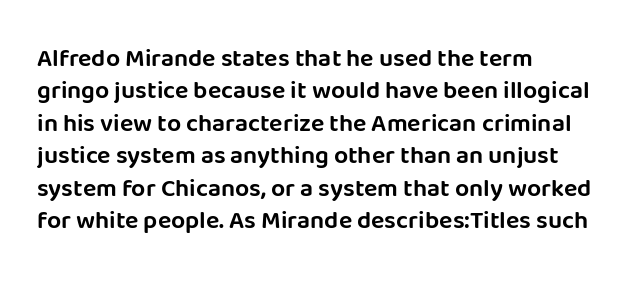
The image shows 25 px text type, upright; set left-aligned, normal line spacing (1.3x), normal letter spacing, not underlined.
